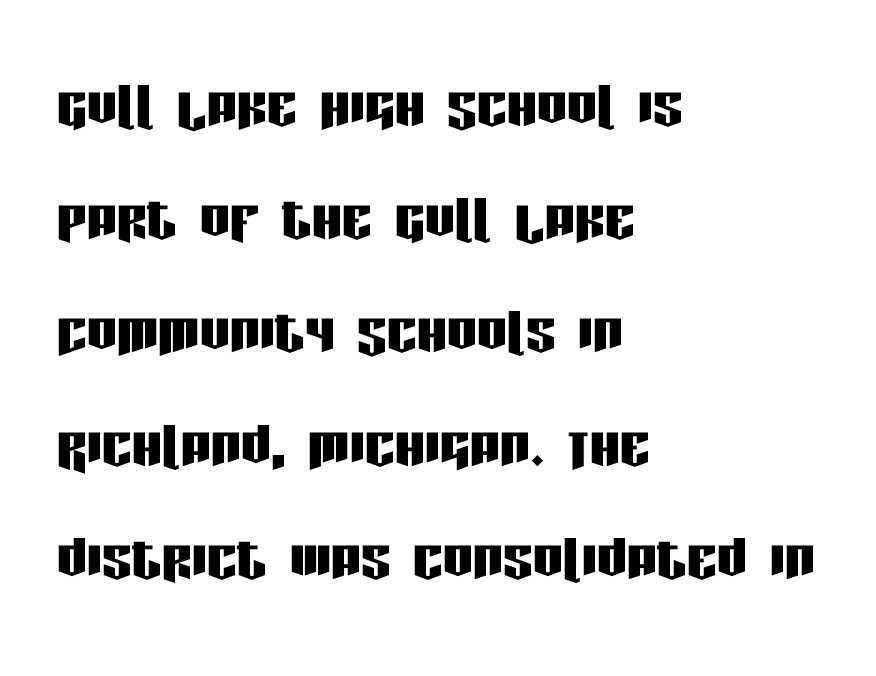
The image shows 75 px condensed sans-serif type, upright; set left-aligned, normal line spacing (1.51x), normal letter spacing, not underlined; low stroke contrast and a large x-height.
